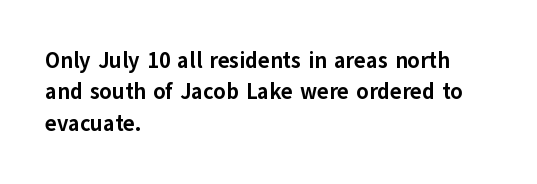
The image shows 22 px bold type, upright; set left-aligned, normal line spacing (1.43x), normal letter spacing, not underlined.
